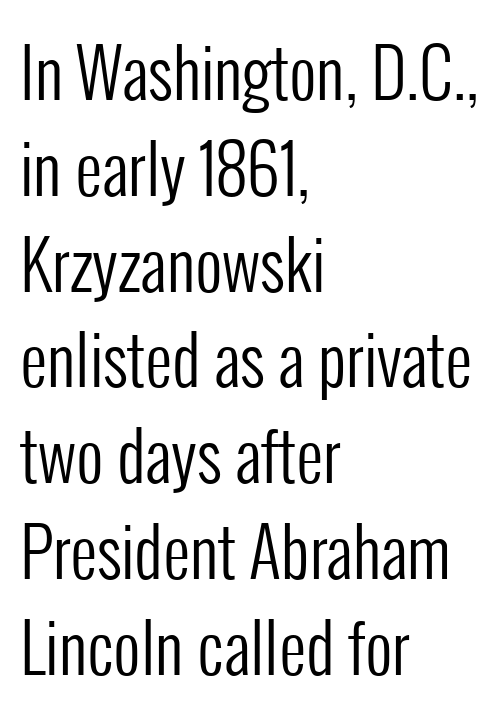
This rendering uses left alignment, leaving the right contour irregular. No chunkiness to these letters — they're not bold. The lettering holds an erect, upright posture throughout. Standard letterfit; no display-style spreading of the glyphs. Letters rest on an invisible, unmarked baseline. The rendering uses natural spacing where letterforms have individual widths.
